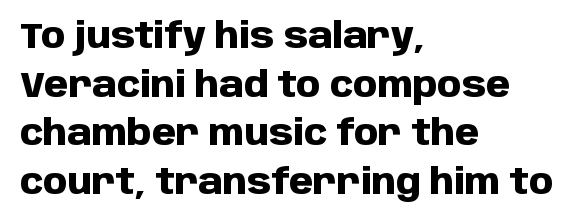
Each line starts at the same left margin while the right side varies. Do the letters lean? They stand straight. The lines sit at an ordinary, default distance from one another. Note the varied advance widths — an 'i' is clearly narrower than an 'm'. No word sits above an underline. Notice how thick the strokes are: this is what a full bold looks like.
